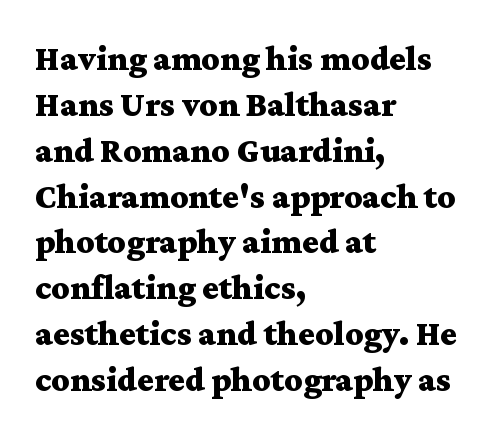
In terms of letterform style, serifs are clearly present. The rendering keeps characters at their native spacing. A clean baseline with only descenders dipping below it. Is the block centered? No — it sits flush against the left margin. What weight is shown? A full bold with thick strokes. If you measured baseline to baseline, you'd find a middling distance.
